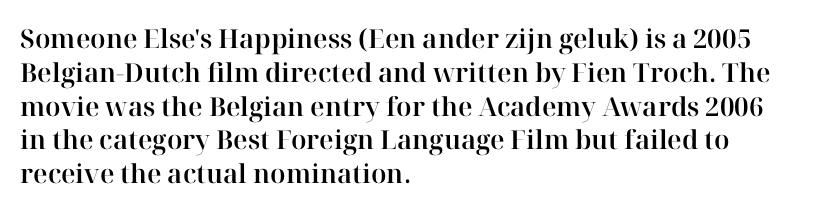
The image shows 26 px text type, upright; set left-aligned, normal line spacing (1.3x), normal letter spacing, not underlined.
